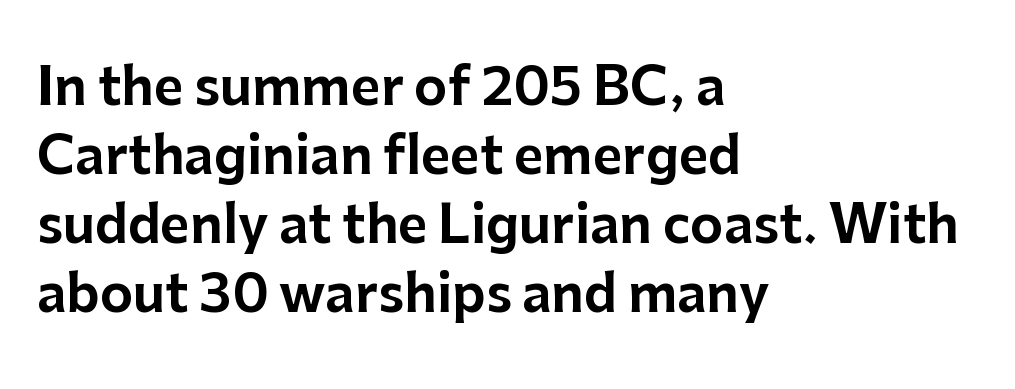
Q: Is the text italic (slanted)? A: No, it is upright.
Q: Is the typeface a serif or a sans-serif typeface? A: Sans-serif.
Q: Is the text underlined? A: No.
Q: How is the paragraph aligned? A: Left-aligned.
Q: Is the spacing between letters normal or unusually wide? A: Normal.
Q: Is the spacing between lines tight, normal or loose? A: Normal.
Q: Width (condensed, normal, or wide)? A: Normal.
Q: Stroke contrast? A: Low.
Q: x-height? A: Medium.
Q: Monospaced? A: No.
